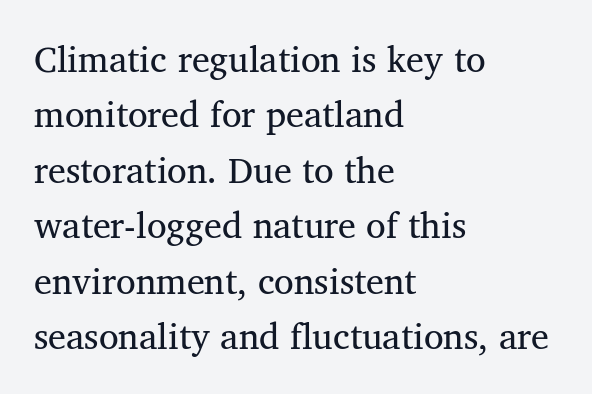
The weight would be labelled regular, book, light, or lighter still. Caption: multi-line text, flush left, ragged right. Honestly, the row spacing looks completely unremarkable. The baseline area is clear. Unlike a clean sans, this face finishes its strokes with serifs.
